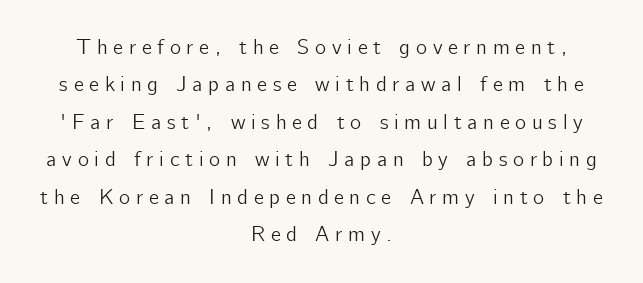
{"italic": "no", "underline": "no", "align": "center", "line_spacing_ratio": 1.78, "letter_spacing": "wide", "letter_spacing_em": 0.27, "glyph_px": 21}
